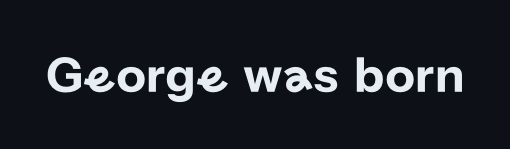
The image shows 52 px sans-serif type, upright; set normal letter spacing, not underlined; low stroke contrast and a medium x-height.
